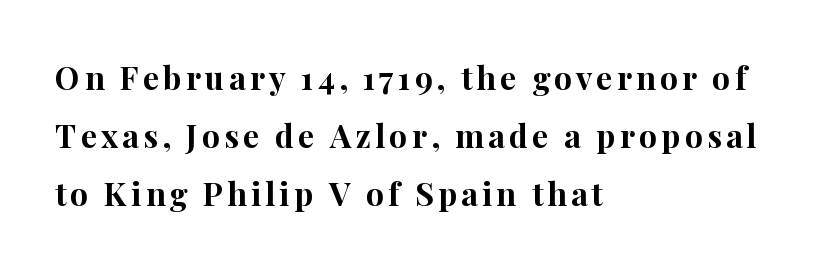
The image shows 32 px bold serif type, upright; set left-aligned, line spacing 1.81x, not underlined; high stroke contrast and a medium x-height.
